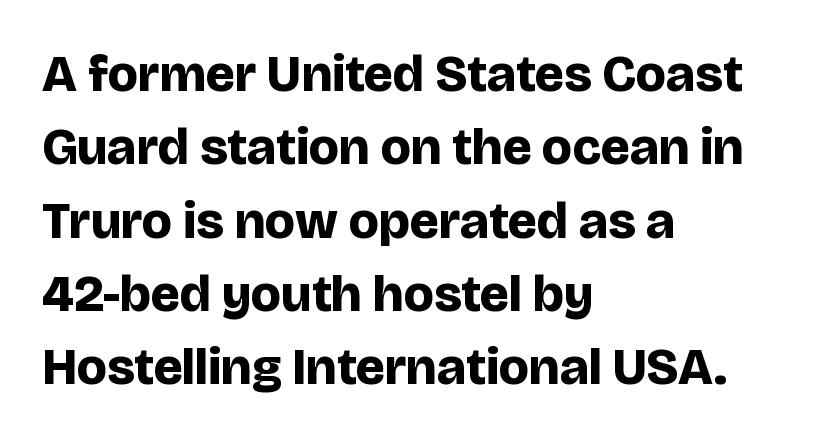
{"serif": "no", "italic": "no", "bold": "yes", "weight": "bold", "width": "normal", "stroke_contrast": "low", "x_height": "large", "monospaced": "no", "underline": "no", "align": "left", "line_spacing": "normal", "line_spacing_ratio": 1.41, "letter_spacing": "normal", "letter_spacing_em": 0.0, "glyph_px": 52}
